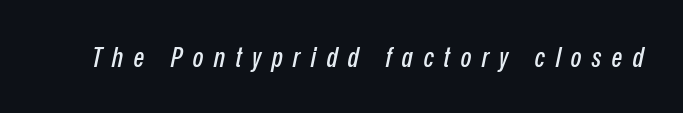
The font's italic variant was chosen for this text. The gaps between neighbouring characters are conspicuously large. These lines are rendered in a variable-pitch font. The space beneath each line is pristine and unruled.
